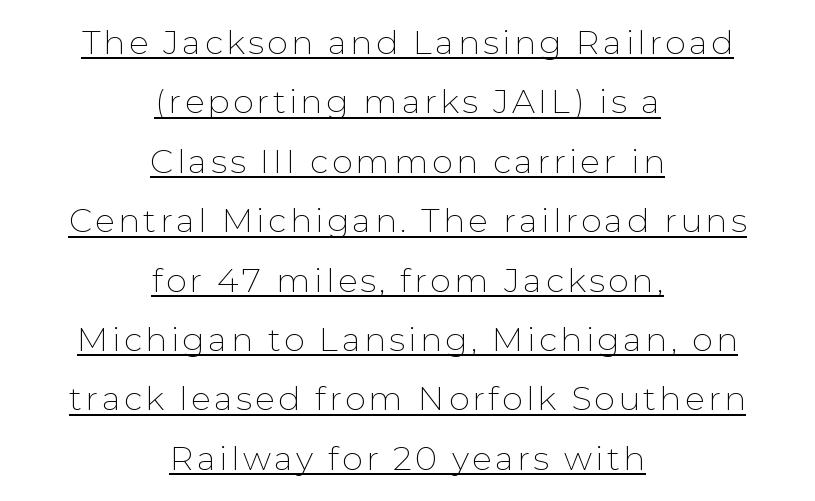
Q: Is the text bold? A: No.
Q: Is the text italic (slanted)? A: No, it is upright.
Q: Is the typeface a serif or a sans-serif typeface? A: Sans-serif.
Q: Is the text underlined? A: Yes.
Q: How is the paragraph aligned? A: Centered.
Q: Width (condensed, normal, or wide)? A: Normal.
Q: Stroke contrast? A: Low.
Q: x-height? A: Medium.
Q: Monospaced? A: No.
